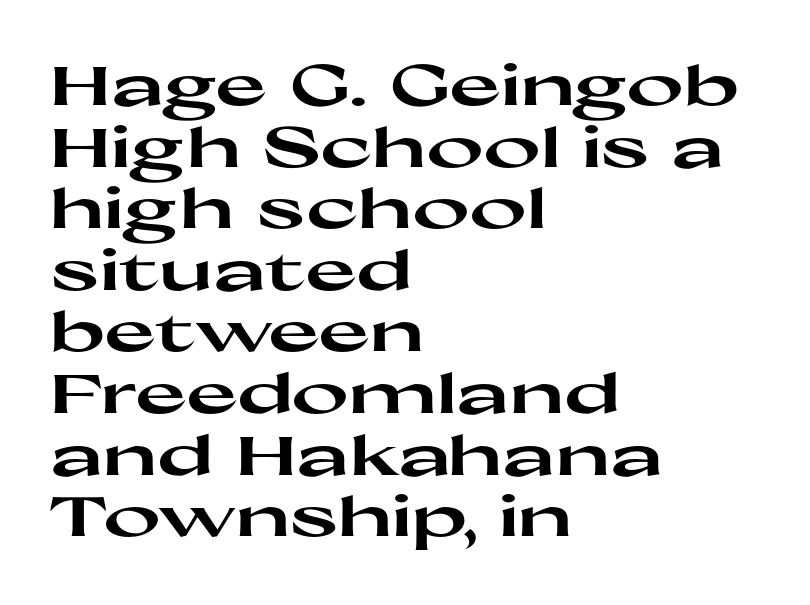
Q: Is the text bold? A: Yes.
Q: Is the text italic (slanted)? A: No, it is upright.
Q: Is the typeface a serif or a sans-serif typeface? A: Sans-serif.
Q: Is the text underlined? A: No.
Q: How is the paragraph aligned? A: Left-aligned.
Q: Is the spacing between letters normal or unusually wide? A: Normal.
Q: Is the spacing between lines tight, normal or loose? A: Tight.
Q: Width (condensed, normal, or wide)? A: Wide.
Q: Stroke contrast? A: High.
Q: x-height? A: Medium.
Q: Monospaced? A: No.
